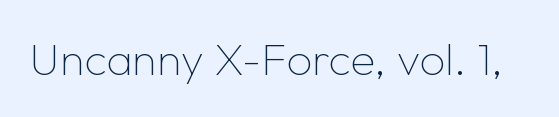
The image shows 45 px thin sans-serif type, upright; set normal letter spacing, not underlined; low stroke contrast and a medium x-height.
